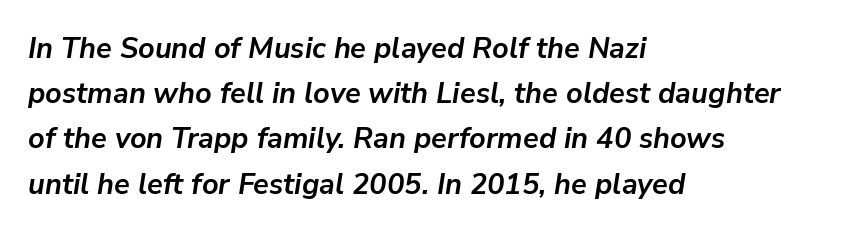
Q: Is the text bold? A: Yes.
Q: Is the text italic (slanted)? A: Yes, it leans right by about 9 degrees.
Q: Is the text underlined? A: No.
Q: How is the paragraph aligned? A: Left-aligned.
Q: Is the spacing between letters normal or unusually wide? A: Normal.
Q: Is the spacing between lines tight, normal or loose? A: Normal.
Q: Width (condensed, normal, or wide)? A: Normal.
Q: Stroke contrast? A: Low.
Q: x-height? A: Medium.
Q: Monospaced? A: No.
